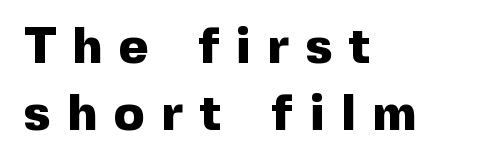
Q: Is the text bold? A: Yes.
Q: Is the text italic (slanted)? A: No, it is upright.
Q: Is the typeface a serif or a sans-serif typeface? A: Sans-serif.
Q: Is the text underlined? A: No.
Q: How is the paragraph aligned? A: Left-aligned.
Q: Is the spacing between letters normal or unusually wide? A: Unusually wide.
Q: Is the spacing between lines tight, normal or loose? A: Normal.
Q: Width (condensed, normal, or wide)? A: Normal.
Q: x-height? A: Medium.
Q: Monospaced? A: No.
